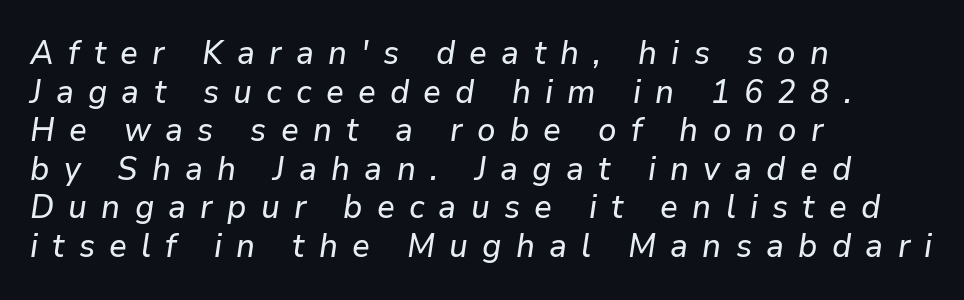
{"italic": "yes", "lean": "right", "slant_degrees": 9, "width": "normal", "stroke_contrast": "low", "x_height": "medium", "monospaced": "no", "underline": "no", "align": "left", "line_spacing_ratio": 1.17, "letter_spacing": "wide", "letter_spacing_em": 0.43, "glyph_px": 33}
